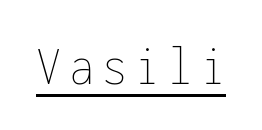
{"italic": "no", "bold": "no", "weight": "thin", "width": "condensed", "stroke_contrast": "low", "x_height": "medium", "monospaced": "yes", "underline": "yes", "glyph_px": 57}
